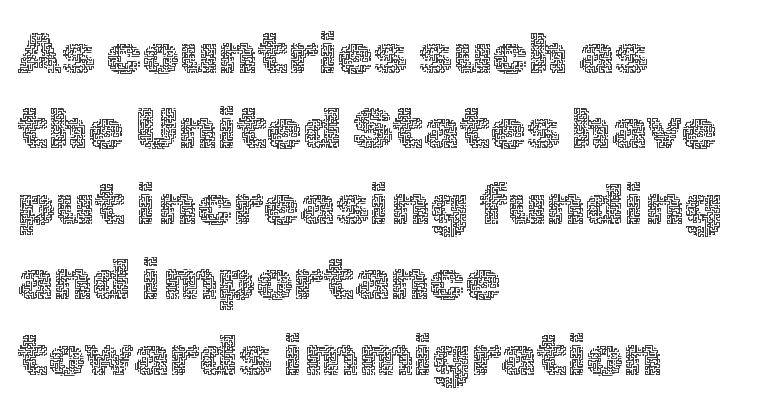
Q: Is the text bold? A: No.
Q: Is the text italic (slanted)? A: No, it is upright.
Q: Is the text underlined? A: No.
Q: How is the paragraph aligned? A: Left-aligned.
Q: Is the spacing between letters normal or unusually wide? A: Normal.
Q: Is the spacing between lines tight, normal or loose? A: Normal.
Q: Width (condensed, normal, or wide)? A: Normal.
Q: x-height? A: Medium.
Q: Monospaced? A: No.
